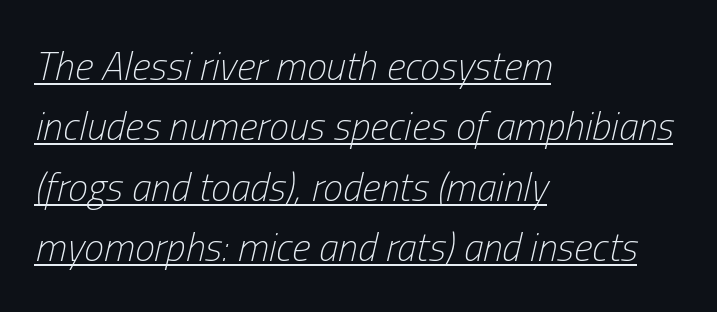
{"italic": "yes", "lean": "right", "slant_degrees": 13, "bold": "no", "weight": "light", "width": "condensed", "stroke_contrast": "low", "x_height": "medium", "monospaced": "no", "underline": "yes", "align": "left", "line_spacing": "normal", "line_spacing_ratio": 1.51, "letter_spacing": "normal", "letter_spacing_em": 0.0, "glyph_px": 40}
